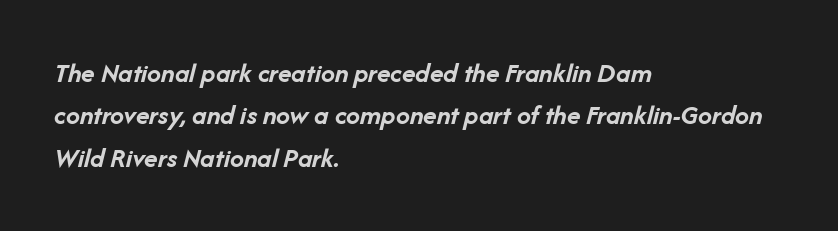
The image shows 28 px semibold type, italic (leaning right); set left-aligned, normal line spacing (1.51x), normal letter spacing, not underlined; low stroke contrast and a medium x-height.
